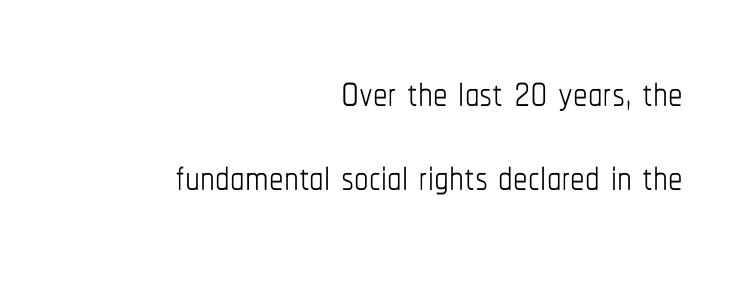
Q: Is the text bold? A: No.
Q: Is the text italic (slanted)? A: No, it is upright.
Q: Is the text underlined? A: No.
Q: How is the paragraph aligned? A: Right-aligned.
Q: Is the spacing between letters normal or unusually wide? A: Normal.
Q: Is the spacing between lines tight, normal or loose? A: Normal.
Q: Width (condensed, normal, or wide)? A: Condensed.
Q: Stroke contrast? A: Low.
Q: x-height? A: Medium.
Q: Monospaced? A: No.
